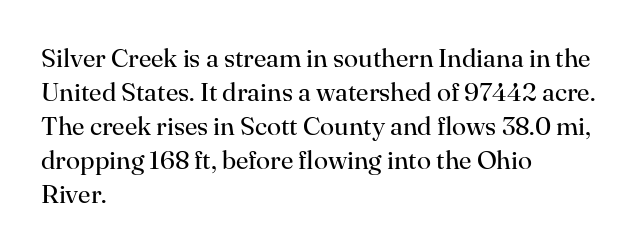
The image shows 26 px text type, upright; set left-aligned, normal line spacing (1.31x), normal letter spacing, not underlined.
